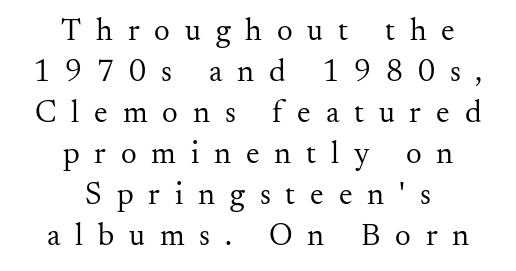
The image shows 31 px regular-weight serif type, upright; set centered, normal line spacing (1.32x), unusually wide letter spacing (+0.48 em), not underlined; medium stroke contrast and a small x-height.
